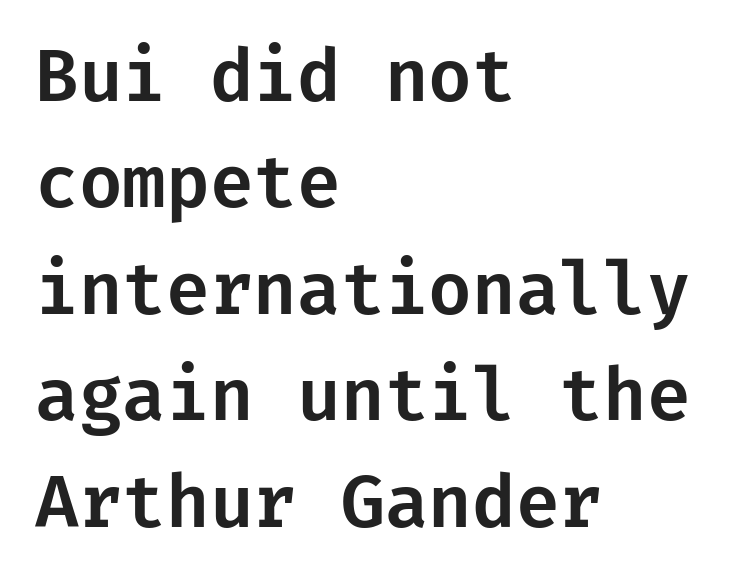
Q: Is the text italic (slanted)? A: No, it is upright.
Q: Is the typeface a serif or a sans-serif typeface? A: Sans-serif.
Q: Is the text underlined? A: No.
Q: How is the paragraph aligned? A: Left-aligned.
Q: Is the spacing between letters normal or unusually wide? A: Normal.
Q: Is the spacing between lines tight, normal or loose? A: Normal.
Q: Width (condensed, normal, or wide)? A: Normal.
Q: Stroke contrast? A: Low.
Q: x-height? A: Medium.
